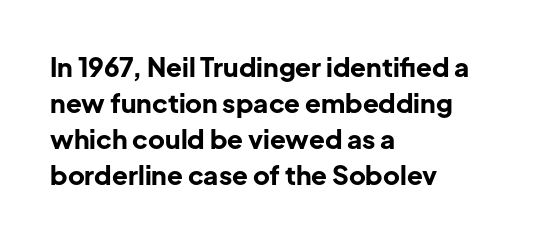
The image shows 26 px bold type, upright; set left-aligned, normal line spacing (1.39x), normal letter spacing, not underlined.
